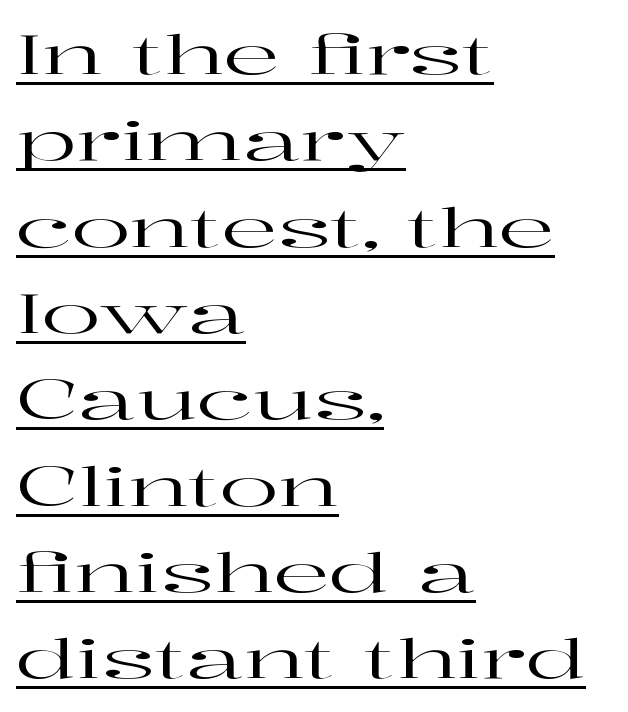
{"serif": "yes", "italic": "no", "width": "wide", "stroke_contrast": "high", "x_height": "medium", "monospaced": "no", "underline": "yes", "align": "left", "line_spacing": "normal", "line_spacing_ratio": 1.57, "letter_spacing": "normal", "letter_spacing_em": 0.0, "glyph_px": 55}
